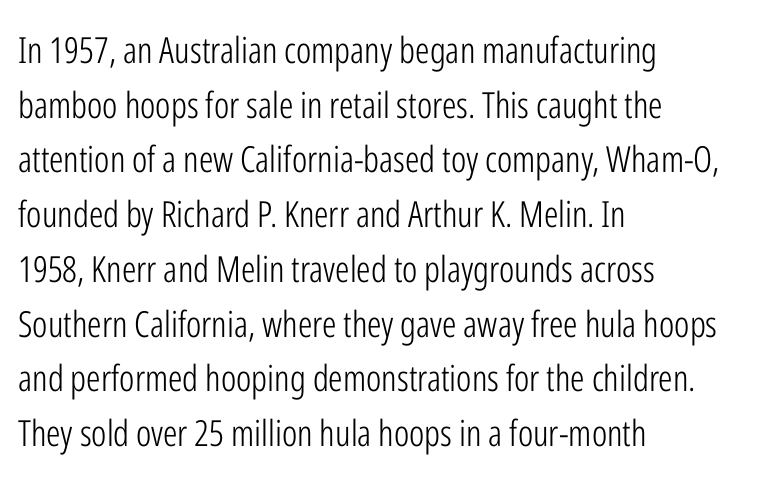
{"serif": "no", "italic": "no", "bold": "no", "weight": "light", "width": "condensed", "stroke_contrast": "low", "x_height": "medium", "monospaced": "no", "underline": "no", "align": "left", "line_spacing": "normal", "line_spacing_ratio": 1.52, "letter_spacing": "normal", "letter_spacing_em": 0.0, "glyph_px": 36}
